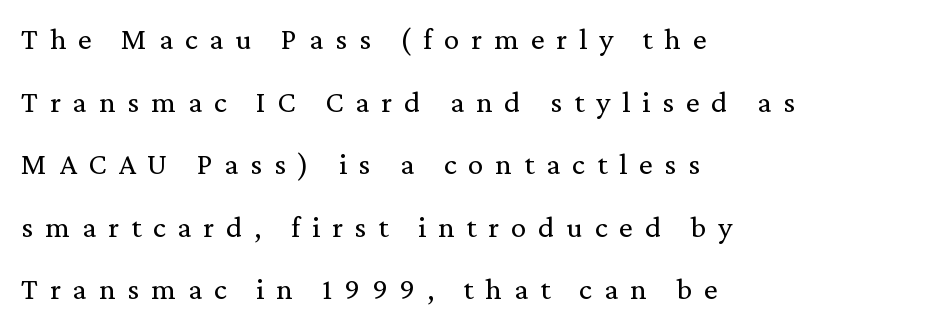
Character widths vary here, with narrow letters taking less room than wide ones. What stands out about the letter spacing? Its width — letters are far apart. Rendered with straight, roman letterforms. Short and long lines alike share a common starting point at left.
